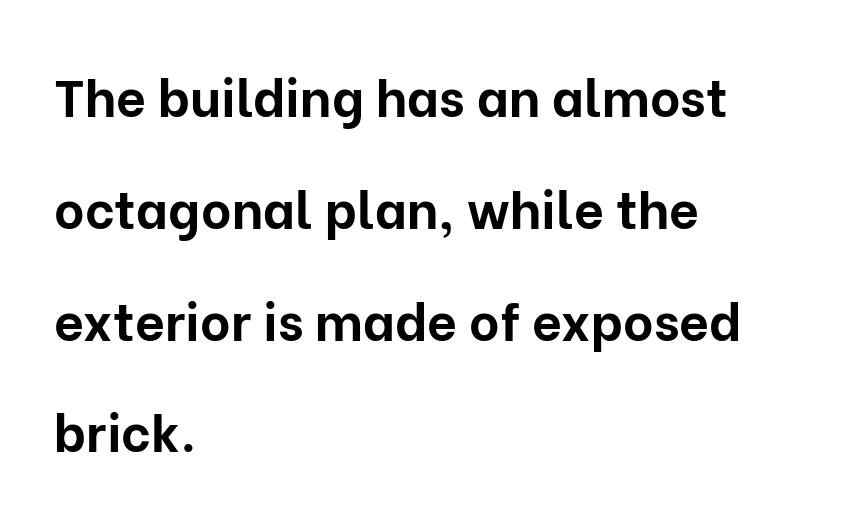
{"serif": "no", "italic": "no", "bold": "yes", "weight": "bold", "width": "normal", "stroke_contrast": "low", "x_height": "medium", "monospaced": "no", "underline": "no", "align": "left", "line_spacing": "loose", "line_spacing_ratio": 2.15, "letter_spacing": "normal", "letter_spacing_em": 0.0, "glyph_px": 52}
